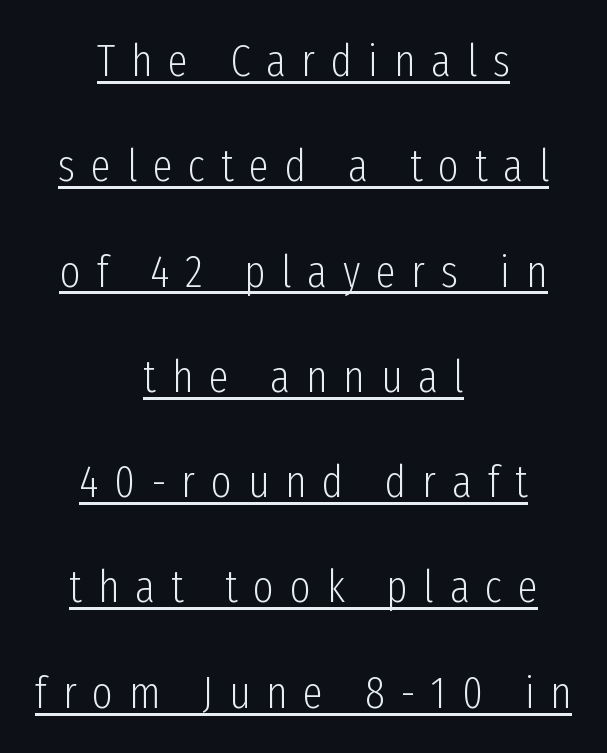
In terms of leading, this rendering errs on the spacious side. Quick note: underline on. In CSS terms this would be text-align: center. It's the straight-up-and-down kind of type. The horizontal fit of the characters is loose and conspicuously gappy.
